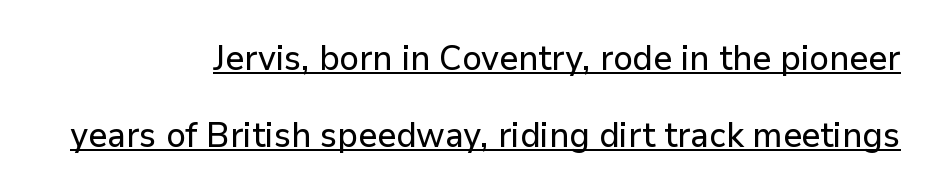
Q: Is the text italic (slanted)? A: No, it is upright.
Q: Is the typeface a serif or a sans-serif typeface? A: Sans-serif.
Q: Is the text underlined? A: Yes.
Q: How is the paragraph aligned? A: Right-aligned.
Q: Is the spacing between letters normal or unusually wide? A: Normal.
Q: Is the spacing between lines tight, normal or loose? A: Loose.
Q: Width (condensed, normal, or wide)? A: Normal.
Q: Stroke contrast? A: Low.
Q: x-height? A: Medium.
Q: Monospaced? A: No.
